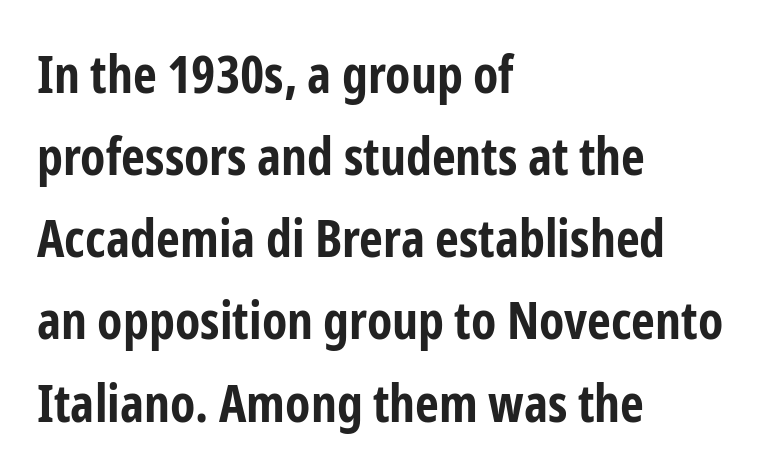
Bold? Absolutely — the strokes are thick and heavy. The string is rendered with underlining switched off. No extra tracking has been applied to these lines. Does the lettering tilt? It doesn't — this is upright. Proportional: the letters do not fall into vertical columns. The lines in this sample share a left origin and differ only in where they stop.
